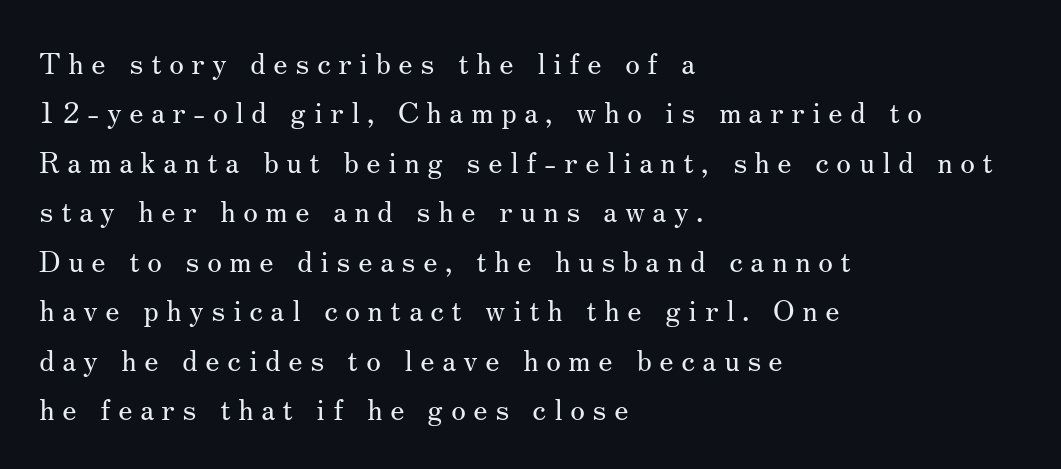
Q: Is the text bold? A: No.
Q: Is the text italic (slanted)? A: No, it is upright.
Q: Is the typeface a serif or a sans-serif typeface? A: Serif.
Q: Is the text underlined? A: No.
Q: How is the paragraph aligned? A: Left-aligned.
Q: Is the spacing between letters normal or unusually wide? A: Unusually wide.
Q: Is the spacing between lines tight, normal or loose? A: Normal.
Q: Width (condensed, normal, or wide)? A: Normal.
Q: Stroke contrast? A: Medium.
Q: x-height? A: Small.
Q: Monospaced? A: No.
